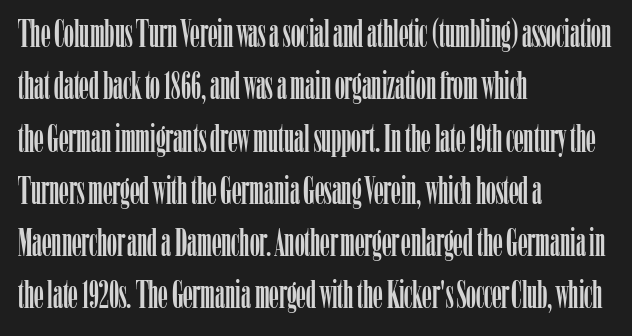
Varying glyph widths throughout — classic text-font behaviour. Line spacing here is normal. There is no visible air inserted between adjacent glyphs. Each line starts at the same left margin while the right side varies. Examine the stroke ends and you'll spot serifs. The zone under the glyphs is completely vacant.
